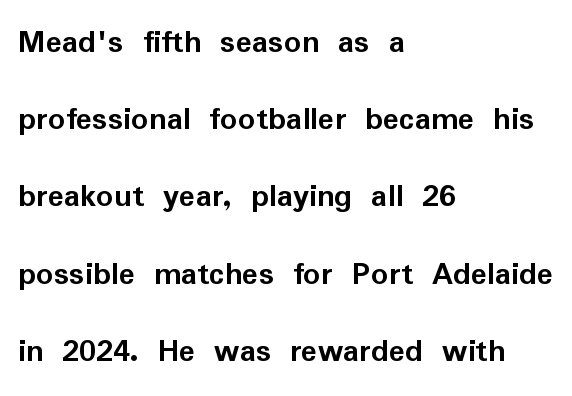
The image shows 34 px semibold sans-serif type, upright; set left-aligned, loose line spacing (2.27x), normal letter spacing, not underlined; low stroke contrast and a medium x-height.
